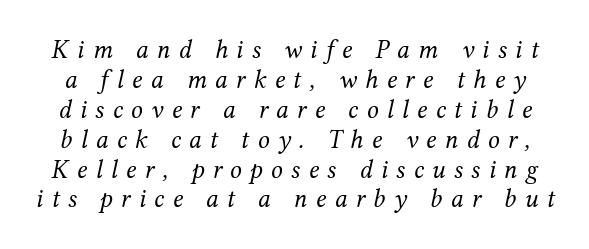
Q: Is the text bold? A: No.
Q: Is the text italic (slanted)? A: Yes, it leans right by about 12 degrees.
Q: Is the text underlined? A: No.
Q: Is the spacing between letters normal or unusually wide? A: Unusually wide.
Q: Is the spacing between lines tight, normal or loose? A: Tight.
